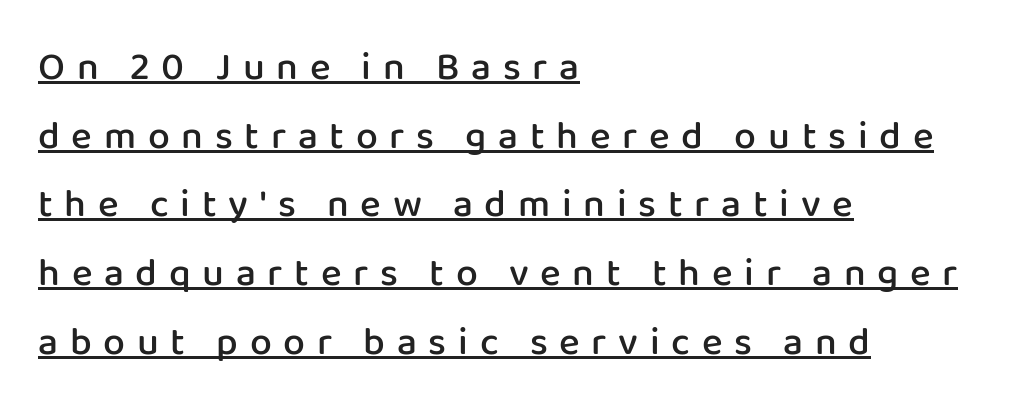
The image shows 39 px semibold sans-serif type, upright; set left-aligned, line spacing 1.76x, unusually wide letter spacing (+0.3 em), underlined; low stroke contrast and a medium x-height.
